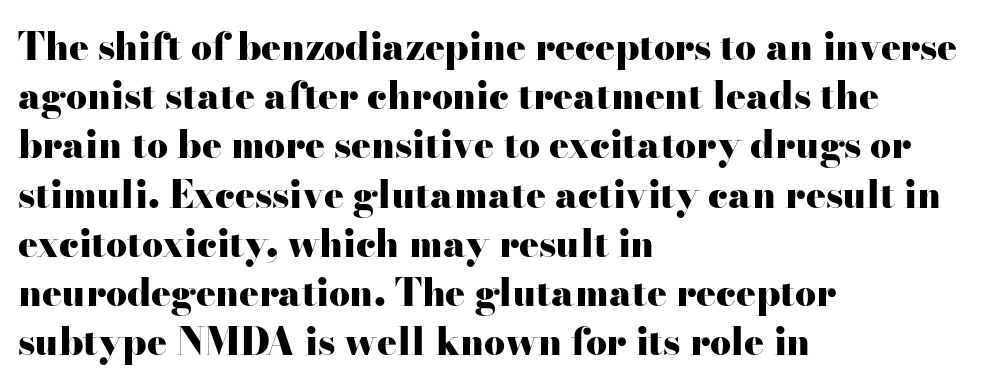
Q: Is the text bold? A: Yes.
Q: Is the text italic (slanted)? A: No, it is upright.
Q: Is the typeface a serif or a sans-serif typeface? A: Serif.
Q: Is the text underlined? A: No.
Q: How is the paragraph aligned? A: Left-aligned.
Q: Is the spacing between letters normal or unusually wide? A: Normal.
Q: Is the spacing between lines tight, normal or loose? A: Normal.
Q: Width (condensed, normal, or wide)? A: Wide.
Q: Stroke contrast? A: High.
Q: x-height? A: Small.
Q: Monospaced? A: No.
